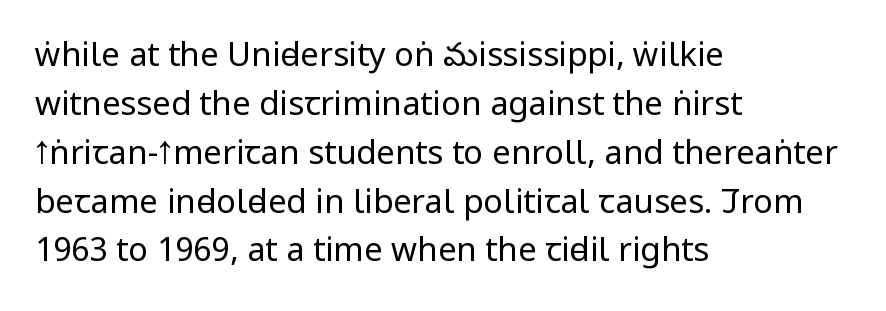
{"serif": "no", "italic": "no", "bold": "no", "weight": "regular", "width": "condensed", "stroke_contrast": "low", "x_height": "large", "monospaced": "no", "underline": "no", "align": "left", "line_spacing": "normal", "line_spacing_ratio": 1.48, "letter_spacing": "normal", "letter_spacing_em": 0.0, "glyph_px": 33}
